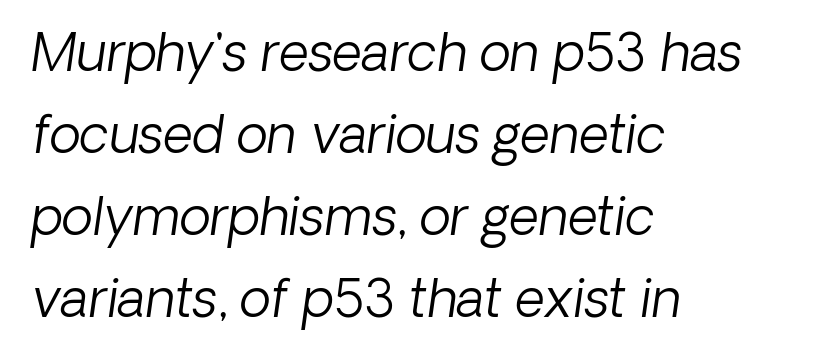
The image shows 52 px light sans-serif type; set left-aligned, normal line spacing (1.58x), normal letter spacing, not underlined; low stroke contrast and a medium x-height.
